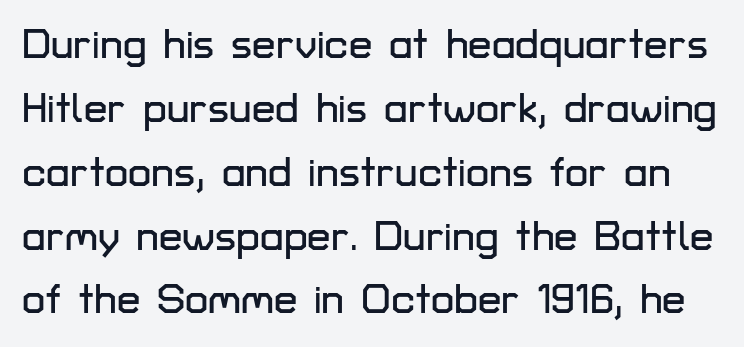
A typesetter would call this proportional, since set widths differ per character. The block of text has a typical density, with ordinary space between rows. A sans-serif font was chosen for this passage. Characters follow at the spacing the type designer built in. Letters rest on an invisible, unmarked baseline.
